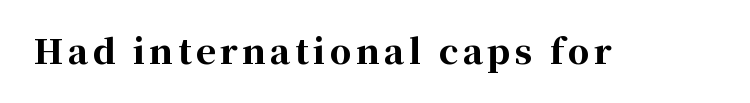
The image shows 34 px bold serif type, upright; set not underlined; high stroke contrast and a medium x-height.
